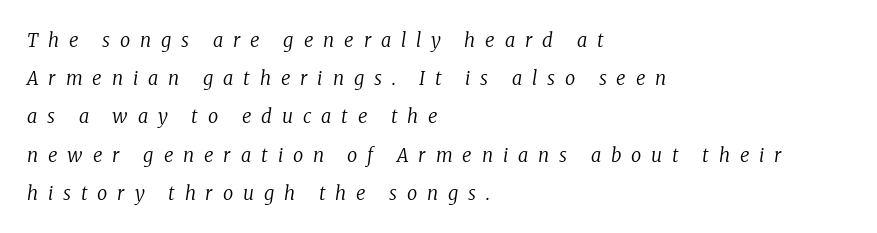
The image shows 20 px text type, italic (leaning right); set left-aligned, loose line spacing (1.91x), unusually wide letter spacing (+0.5 em), not underlined.
